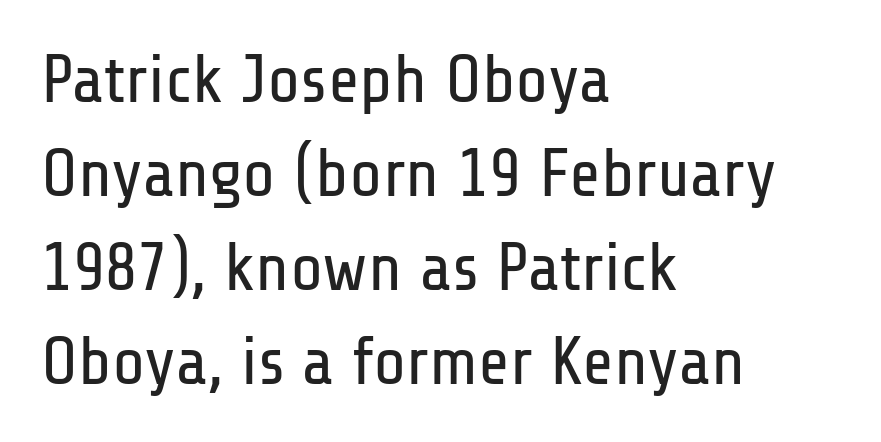
Q: Is the text bold? A: No.
Q: Is the text italic (slanted)? A: No, it is upright.
Q: Is the typeface a serif or a sans-serif typeface? A: Sans-serif.
Q: Is the text underlined? A: No.
Q: How is the paragraph aligned? A: Left-aligned.
Q: Is the spacing between letters normal or unusually wide? A: Normal.
Q: Is the spacing between lines tight, normal or loose? A: Normal.
Q: Width (condensed, normal, or wide)? A: Condensed.
Q: Stroke contrast? A: Low.
Q: x-height? A: Medium.
Q: Monospaced? A: No.
